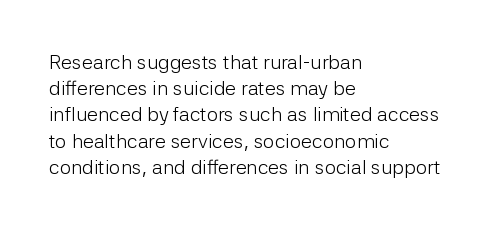
Q: Is the text bold? A: No.
Q: Is the text italic (slanted)? A: No, it is upright.
Q: Is the text underlined? A: No.
Q: How is the paragraph aligned? A: Left-aligned.
Q: Is the spacing between letters normal or unusually wide? A: Normal.
Q: Is the spacing between lines tight, normal or loose? A: Normal.
